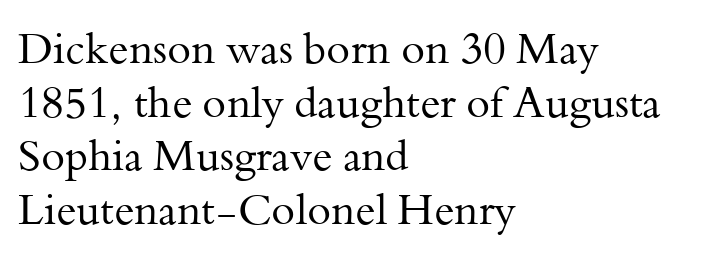
Type style note: has serifs. Alignment: flush left. Notice how descenders clear the ascenders below comfortably — that's standard leading. The weight tops out at a normal text grade.
